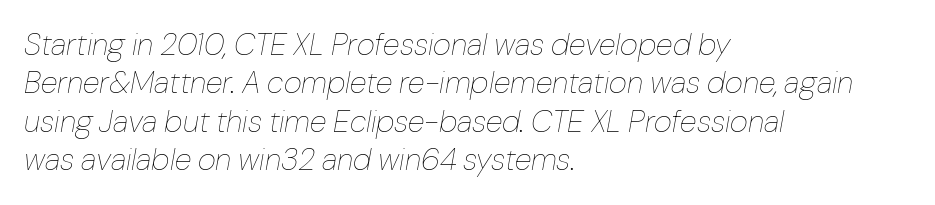
Q: Is the text bold? A: No.
Q: Is the text italic (slanted)? A: Yes, it leans right by about 10 degrees.
Q: Is the text underlined? A: No.
Q: How is the paragraph aligned? A: Left-aligned.
Q: Is the spacing between letters normal or unusually wide? A: Normal.
Q: Width (condensed, normal, or wide)? A: Normal.
Q: Stroke contrast? A: Low.
Q: x-height? A: Medium.
Q: Monospaced? A: No.
